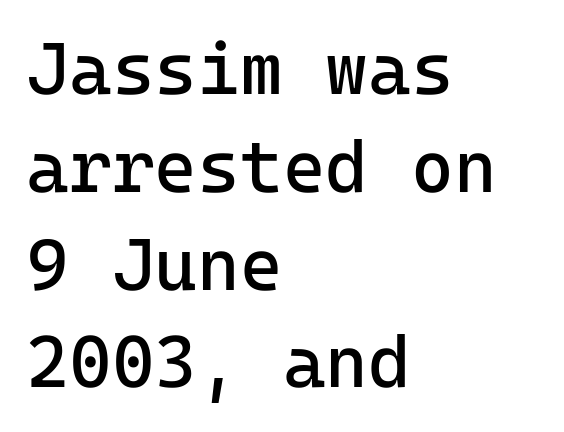
Q: Is the text bold? A: No.
Q: Is the text italic (slanted)? A: No, it is upright.
Q: Is the typeface a serif or a sans-serif typeface? A: Sans-serif.
Q: Is the text underlined? A: No.
Q: How is the paragraph aligned? A: Left-aligned.
Q: Is the spacing between letters normal or unusually wide? A: Normal.
Q: Is the spacing between lines tight, normal or loose? A: Normal.
Q: Width (condensed, normal, or wide)? A: Normal.
Q: Stroke contrast? A: Low.
Q: x-height? A: Medium.
